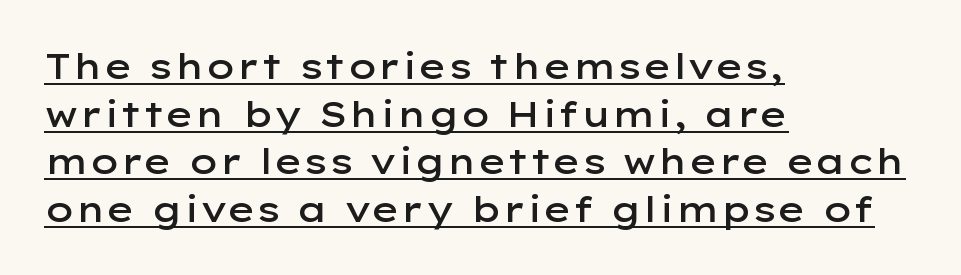
Q: Is the text bold? A: Semi-bold.
Q: Is the text italic (slanted)? A: No, it is upright.
Q: Is the typeface a serif or a sans-serif typeface? A: Sans-serif.
Q: Is the text underlined? A: Yes.
Q: How is the paragraph aligned? A: Left-aligned.
Q: Is the spacing between letters normal or unusually wide? A: Normal.
Q: Is the spacing between lines tight, normal or loose? A: Normal.
Q: Width (condensed, normal, or wide)? A: Wide.
Q: Stroke contrast? A: Low.
Q: x-height? A: Medium.
Q: Monospaced? A: No.
